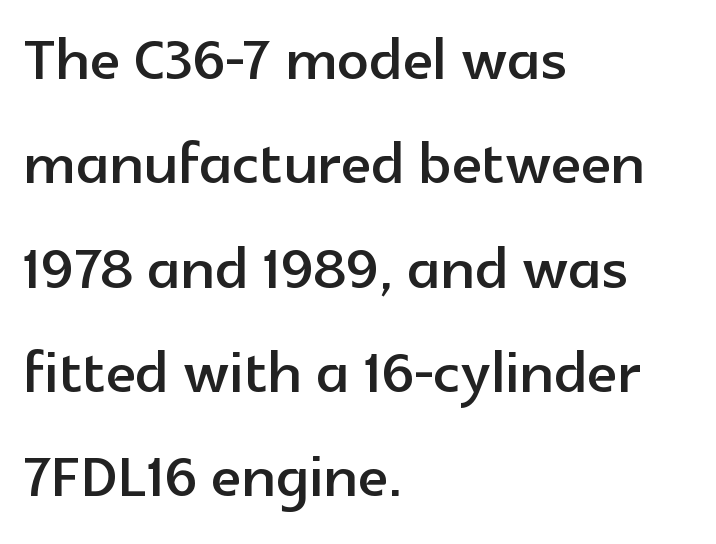
{"serif": "no", "italic": "no", "width": "normal", "x_height": "medium", "monospaced": "no", "underline": "no", "align": "left", "line_spacing": "normal", "line_spacing_ratio": 1.32, "letter_spacing": "normal", "letter_spacing_em": 0.0, "glyph_px": 79}
